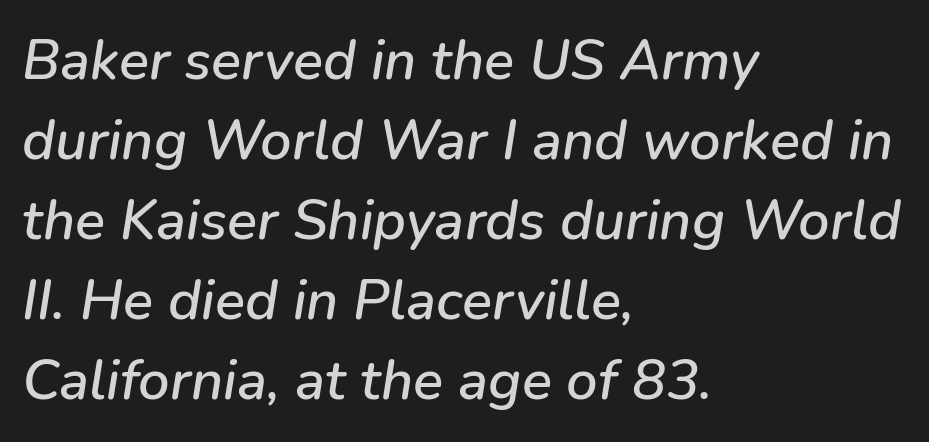
Q: Is the text italic (slanted)? A: Yes, it leans right by about 9 degrees.
Q: Is the text underlined? A: No.
Q: How is the paragraph aligned? A: Left-aligned.
Q: Is the spacing between letters normal or unusually wide? A: Normal.
Q: Is the spacing between lines tight, normal or loose? A: Normal.
Q: Width (condensed, normal, or wide)? A: Normal.
Q: Stroke contrast? A: Low.
Q: x-height? A: Medium.
Q: Monospaced? A: No.
